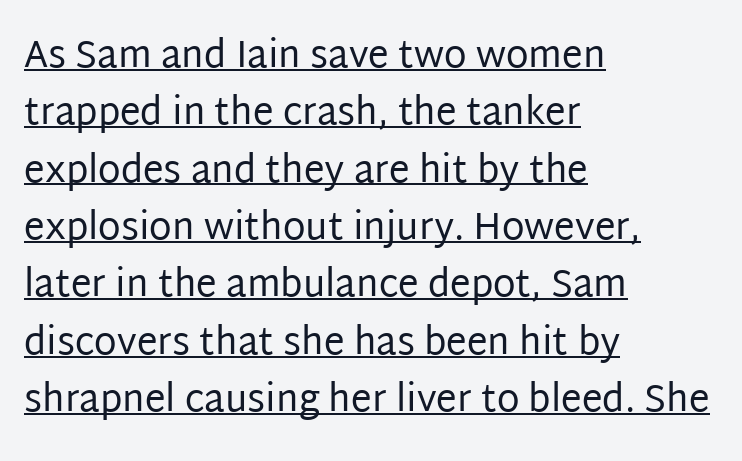
{"serif": "no", "italic": "no", "bold": "no", "weight": "regular", "width": "normal", "stroke_contrast": "low", "x_height": "large", "monospaced": "no", "underline": "yes", "align": "left", "line_spacing": "normal", "line_spacing_ratio": 1.55, "letter_spacing": "normal", "letter_spacing_em": 0.0, "glyph_px": 37}
